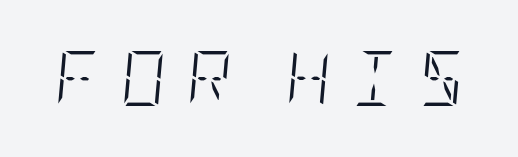
Q: Is the text bold? A: No.
Q: Is the text italic (slanted)? A: Yes, it leans right by about 5 degrees.
Q: Is the text underlined? A: No.
Q: Is the spacing between letters normal or unusually wide? A: Unusually wide.
Q: Width (condensed, normal, or wide)? A: Condensed.
Q: Stroke contrast? A: Low.
Q: x-height? A: Large.
